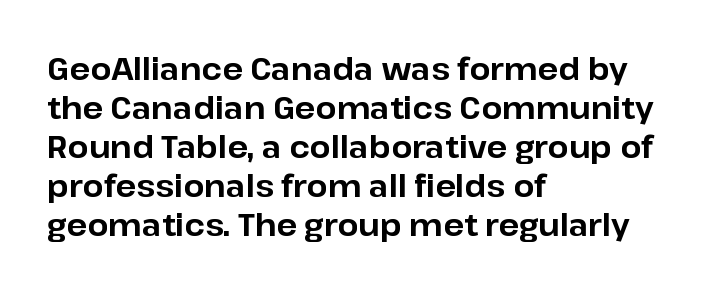
{"serif": "no", "italic": "no", "bold": "yes", "weight": "bold", "width": "normal", "stroke_contrast": "low", "x_height": "medium", "monospaced": "no", "underline": "no", "align": "left", "line_spacing": "normal", "line_spacing_ratio": 1.3, "letter_spacing": "normal", "letter_spacing_em": 0.0, "glyph_px": 30}
